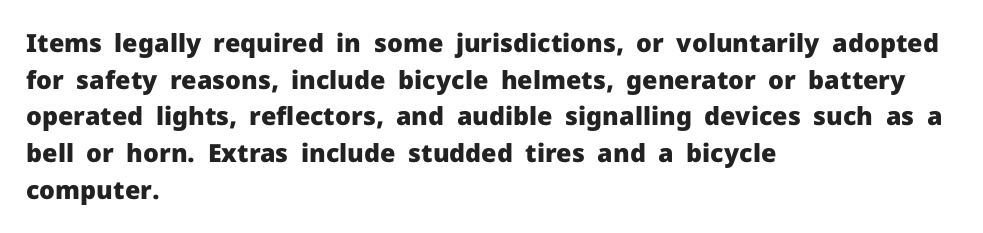
Q: Is the text bold? A: Yes.
Q: Is the text italic (slanted)? A: No, it is upright.
Q: Is the text underlined? A: No.
Q: How is the paragraph aligned? A: Left-aligned.
Q: Is the spacing between letters normal or unusually wide? A: Normal.
Q: Is the spacing between lines tight, normal or loose? A: Normal.
